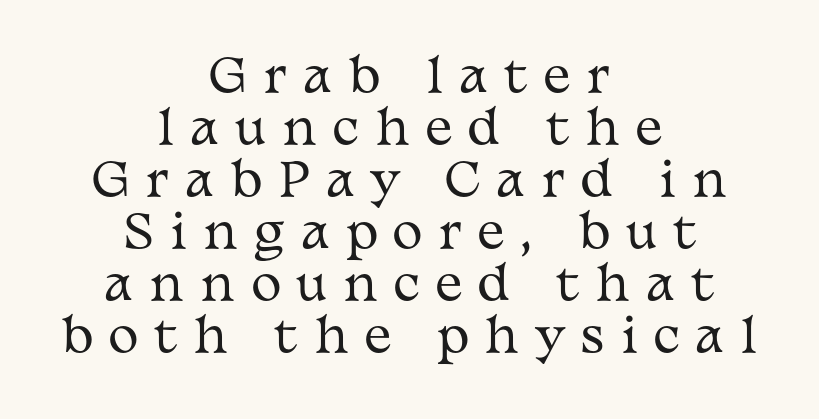
Q: Is the text bold? A: No.
Q: Is the text italic (slanted)? A: No, it is upright.
Q: Is the typeface a serif or a sans-serif typeface? A: Serif.
Q: Is the text underlined? A: No.
Q: How is the paragraph aligned? A: Centered.
Q: Is the spacing between letters normal or unusually wide? A: Unusually wide.
Q: Is the spacing between lines tight, normal or loose? A: Tight.
Q: Width (condensed, normal, or wide)? A: Wide.
Q: Stroke contrast? A: Medium.
Q: x-height? A: Medium.
Q: Monospaced? A: No.
